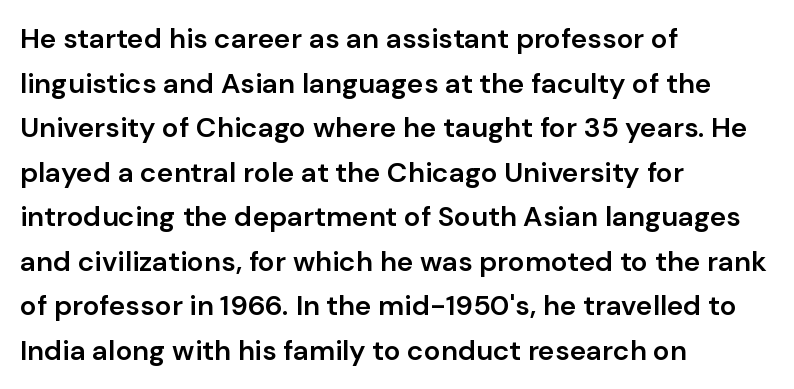
Q: Is the text bold? A: Semi-bold.
Q: Is the text italic (slanted)? A: No, it is upright.
Q: Is the typeface a serif or a sans-serif typeface? A: Sans-serif.
Q: Is the text underlined? A: No.
Q: How is the paragraph aligned? A: Left-aligned.
Q: Is the spacing between letters normal or unusually wide? A: Normal.
Q: Is the spacing between lines tight, normal or loose? A: Normal.
Q: Width (condensed, normal, or wide)? A: Normal.
Q: Stroke contrast? A: Low.
Q: x-height? A: Medium.
Q: Monospaced? A: No.
